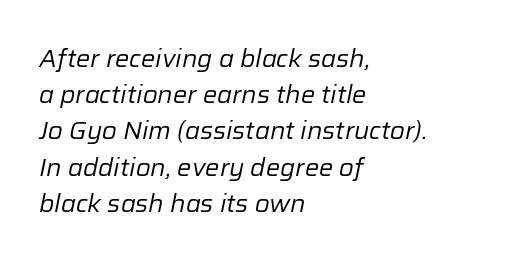
The image shows 24 px text type, italic (leaning right); set left-aligned, normal line spacing (1.51x), normal letter spacing, not underlined.
